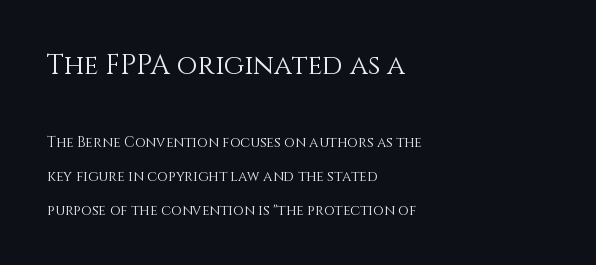
The typography opts for an upright posture over an oblique one. The words here are not underlined. Glyph-to-glyph distance matches everyday printed text. The weight tops out at a normal text grade.
